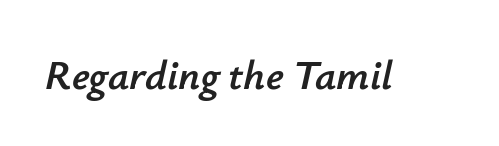
Q: Is the text italic (slanted)? A: Yes, it leans right by about 12 degrees.
Q: Is the text underlined? A: No.
Q: Is the spacing between letters normal or unusually wide? A: Normal.
Q: Width (condensed, normal, or wide)? A: Normal.
Q: Stroke contrast? A: Low.
Q: x-height? A: Small.
Q: Monospaced? A: No.
